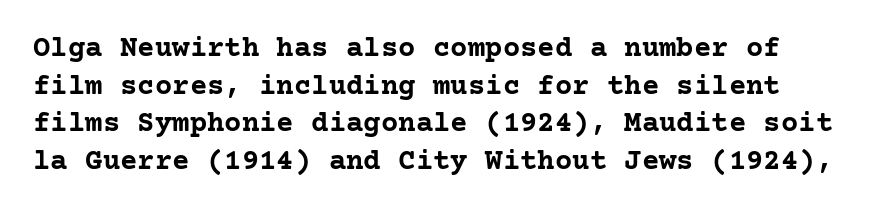
Q: Is the text bold? A: Yes.
Q: Is the text italic (slanted)? A: No, it is upright.
Q: Is the typeface a serif or a sans-serif typeface? A: Serif.
Q: Is the text underlined? A: No.
Q: Is the spacing between letters normal or unusually wide? A: Normal.
Q: Is the spacing between lines tight, normal or loose? A: Normal.
Q: Width (condensed, normal, or wide)? A: Normal.
Q: Stroke contrast? A: Low.
Q: x-height? A: Medium.
